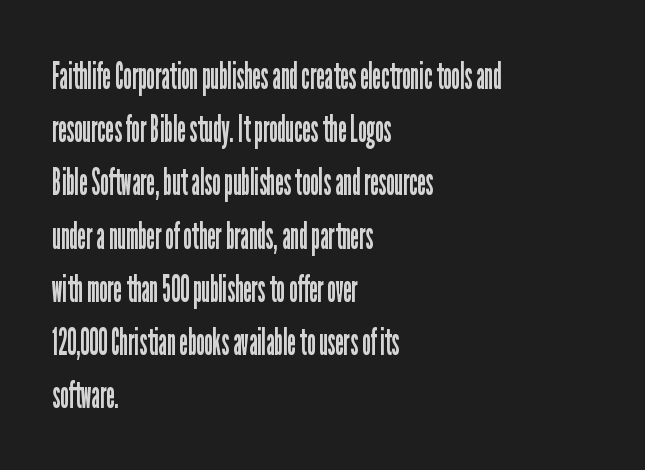
Q: Is the text bold? A: No.
Q: Is the text italic (slanted)? A: No, it is upright.
Q: Is the typeface a serif or a sans-serif typeface? A: Sans-serif.
Q: Is the text underlined? A: No.
Q: How is the paragraph aligned? A: Left-aligned.
Q: Is the spacing between letters normal or unusually wide? A: Normal.
Q: Is the spacing between lines tight, normal or loose? A: Normal.
Q: Width (condensed, normal, or wide)? A: Condensed.
Q: Stroke contrast? A: Low.
Q: x-height? A: Medium.
Q: Monospaced? A: No.
